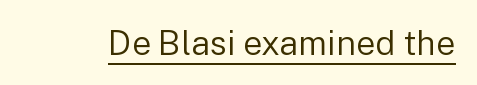
Letterform terminals end flat and unadorned throughout the passage. The rendered words wear a rule along their underside. Is this a fixed-width face? No — the glyphs have proportional, varying widths. The strokes are not fattened; the text isn't bold. Here the glyphs are tracked normally, forming tight word shapes.
